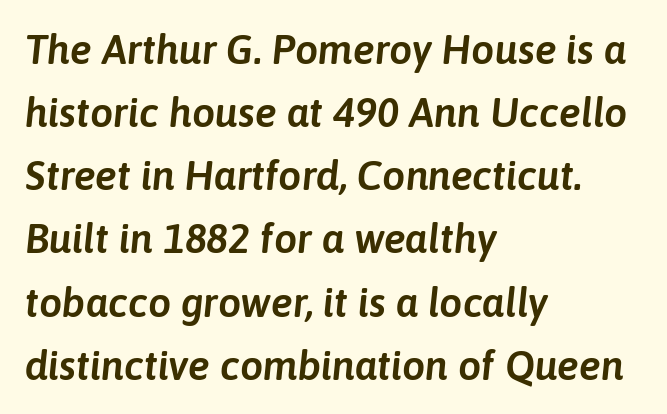
This rendering features lettering with no underline. Normally led — the rows are evenly, conventionally spaced. Compared with a centered layout, this one pins lines to the left instead. Proportional: the letters do not fall into vertical columns. In terms of posture, this sample is oblique.
